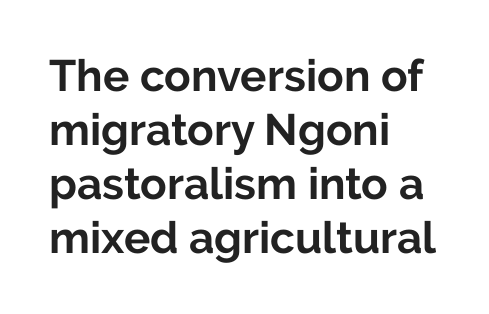
Standard letterfit; no display-style spreading of the glyphs. The typesetter chose a ragged-right arrangement here. Character widths vary here, with narrow letters taking less room than wide ones. Nope, no serifs anywhere on these letters. Strong, thick strokes mark this as bold type.
